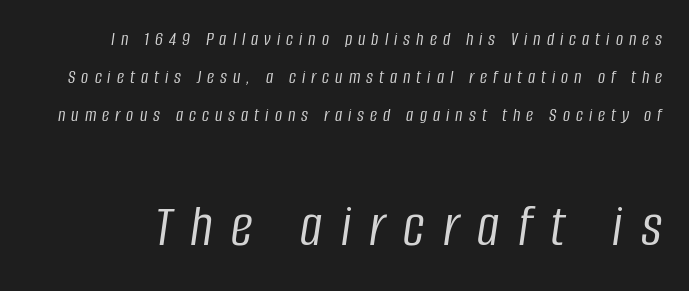
Q: Is the text bold? A: No.
Q: Is the text italic (slanted)? A: Yes, it leans right by about 8 degrees.
Q: Is the text underlined? A: No.
Q: Is the spacing between letters normal or unusually wide? A: Unusually wide.
Q: Is the spacing between lines tight, normal or loose? A: Loose.
Q: Which block of text is set in a larger size, the first (top) or the second (bottom)? A: The second (bottom) one.
Q: Width (condensed, normal, or wide)? A: Condensed.
Q: Stroke contrast? A: Low.
Q: x-height? A: Large.
Q: Monospaced? A: No.
